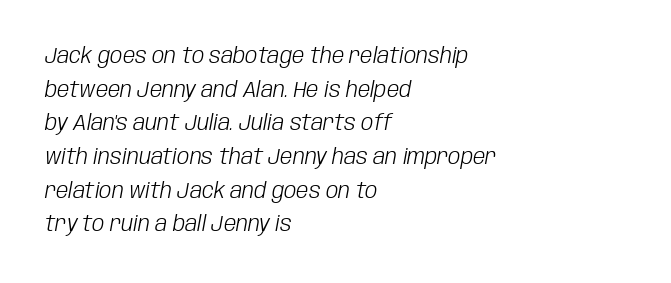
The passage shown is not underscored anywhere. When letters slant like this, we call the style italic. Normally led — the rows are evenly, conventionally spaced. Heaviness? Minimal to ordinary, like unemphasized prose.
